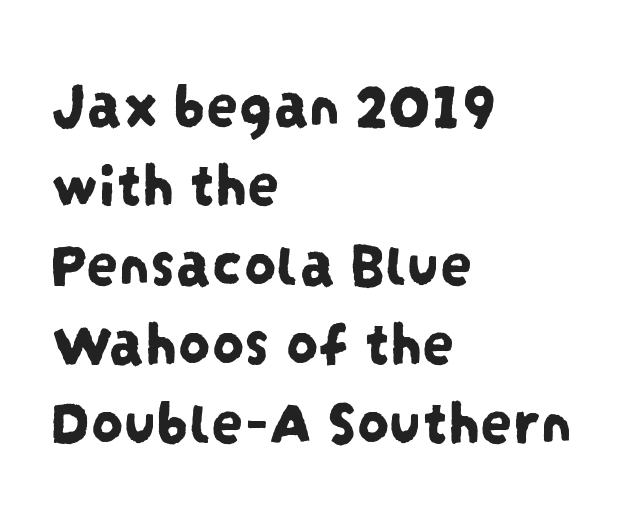
{"serif": "no", "width": "condensed", "stroke_contrast": "low", "x_height": "large", "monospaced": "no", "underline": "no", "align": "left", "line_spacing_ratio": 1.24, "letter_spacing": "normal", "letter_spacing_em": 0.0, "glyph_px": 64}
